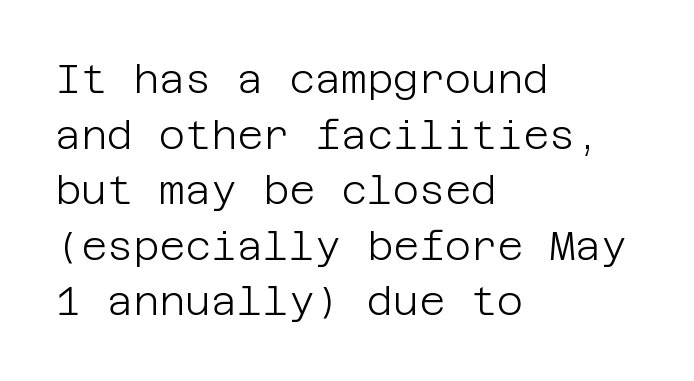
The image shows 40 px light sans-serif type, upright; set left-aligned, normal line spacing (1.39x), normal letter spacing, not underlined; low stroke contrast and a large x-height.
